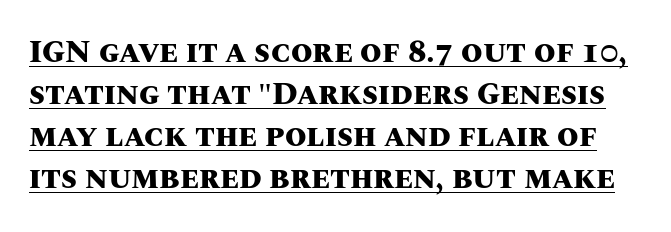
The image shows 31 px heavy type, upright; set normal line spacing (1.35x), normal letter spacing, underlined; medium stroke contrast and a large x-height.
